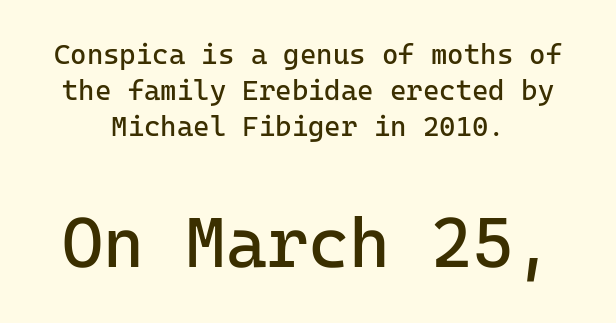
Q: Is the text bold? A: No.
Q: Is the text italic (slanted)? A: No, it is upright.
Q: Is the typeface a serif or a sans-serif typeface? A: Sans-serif.
Q: Is the text underlined? A: No.
Q: How is the paragraph aligned? A: Centered.
Q: Is the spacing between letters normal or unusually wide? A: Normal.
Q: Is the spacing between lines tight, normal or loose? A: Normal.
Q: Which block of text is set in a larger size, the first (top) or the second (bottom)? A: The second (bottom) one.
Q: Width (condensed, normal, or wide)? A: Normal.
Q: Stroke contrast? A: Low.
Q: x-height? A: Medium.
Q: Monospaced? A: Yes.
